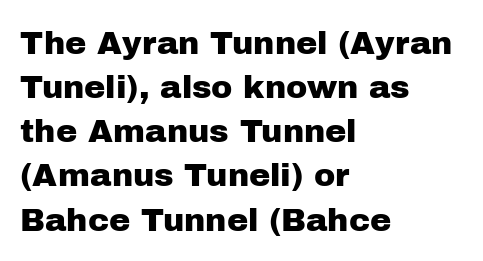
Q: Is the text italic (slanted)? A: No, it is upright.
Q: Is the typeface a serif or a sans-serif typeface? A: Sans-serif.
Q: Is the text underlined? A: No.
Q: How is the paragraph aligned? A: Left-aligned.
Q: Is the spacing between letters normal or unusually wide? A: Normal.
Q: Is the spacing between lines tight, normal or loose? A: Normal.
Q: Width (condensed, normal, or wide)? A: Normal.
Q: Stroke contrast? A: Low.
Q: x-height? A: Medium.
Q: Monospaced? A: No.
